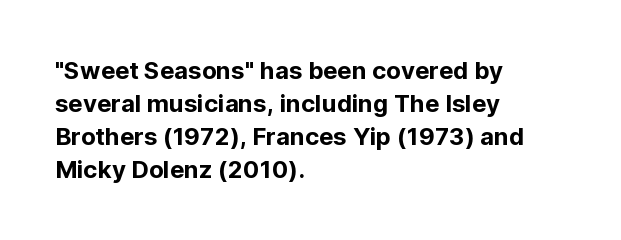
Q: Is the text italic (slanted)? A: No, it is upright.
Q: Is the text underlined? A: No.
Q: How is the paragraph aligned? A: Left-aligned.
Q: Is the spacing between letters normal or unusually wide? A: Normal.
Q: Is the spacing between lines tight, normal or loose? A: Normal.
